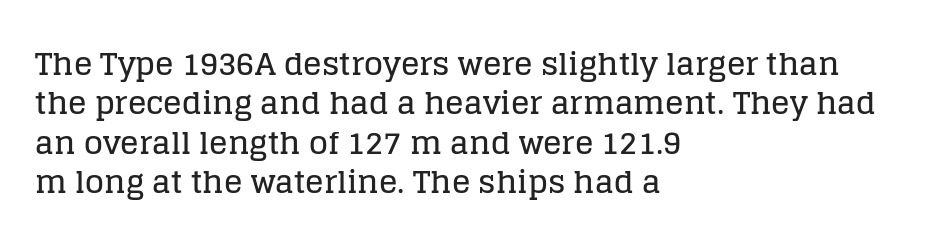
Compared with typical paragraphs, the rows here are spaced about the same. Characters remain perfectly vertical along every line. Do the characters align in a grid? No, the font is proportional. Rule under the text: the space is simply empty. The tracking reads as untouched default to a designer's eye. Caption: multi-line text, flush left, ragged right.
